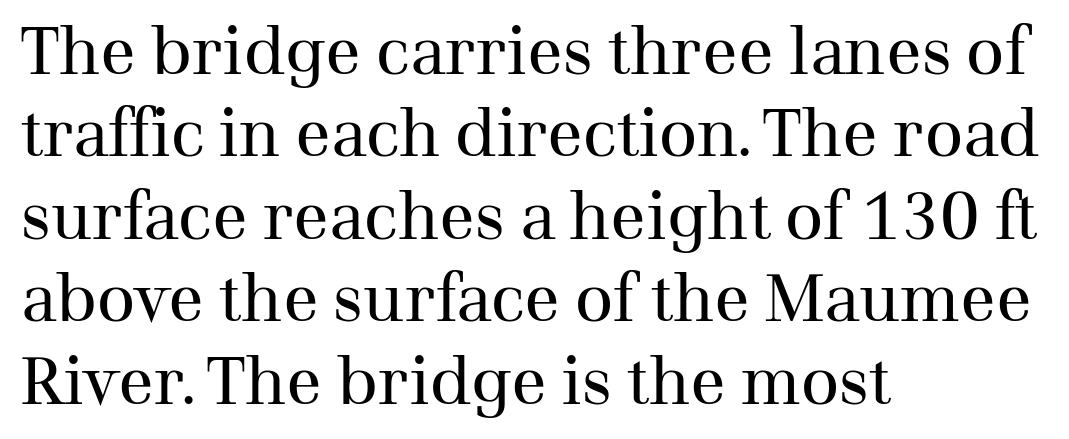
Stem width sits at or under what a default text font uses. The space directly below the letters is spotless. Think of a printed novel: that variable character pitch is what you see here. These lines are composed in type with serifs.
